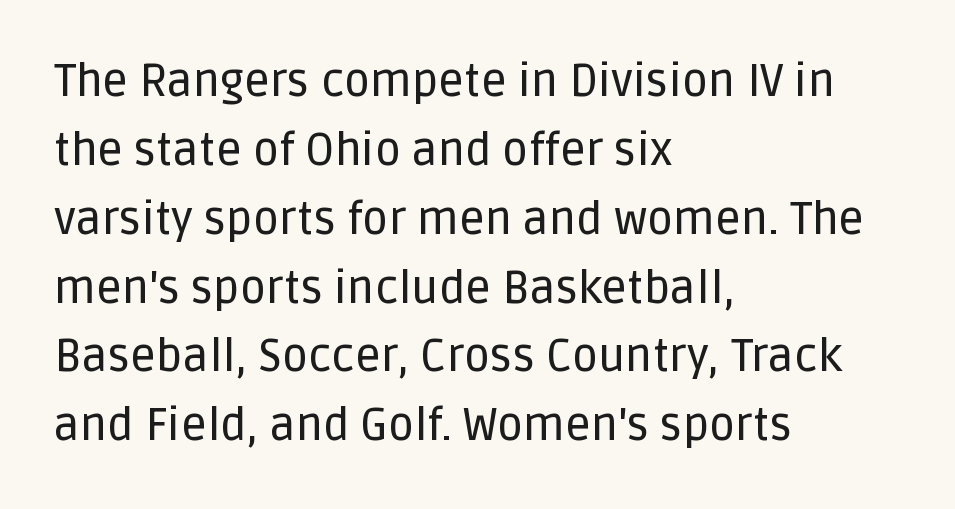
Q: Is the text italic (slanted)? A: No, it is upright.
Q: Is the typeface a serif or a sans-serif typeface? A: Sans-serif.
Q: Is the text underlined? A: No.
Q: How is the paragraph aligned? A: Left-aligned.
Q: Is the spacing between letters normal or unusually wide? A: Normal.
Q: Is the spacing between lines tight, normal or loose? A: Normal.
Q: Width (condensed, normal, or wide)? A: Normal.
Q: Stroke contrast? A: Low.
Q: x-height? A: Large.
Q: Monospaced? A: No.
